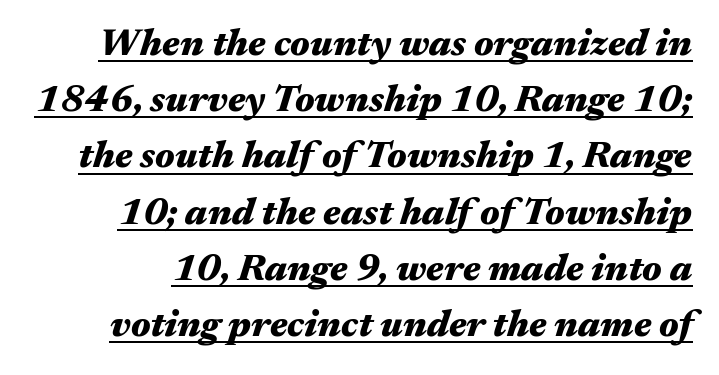
The image shows 38 px heavy, wide type, italic (leaning right); set normal line spacing (1.48x), normal letter spacing, underlined; medium stroke contrast and a medium x-height.
